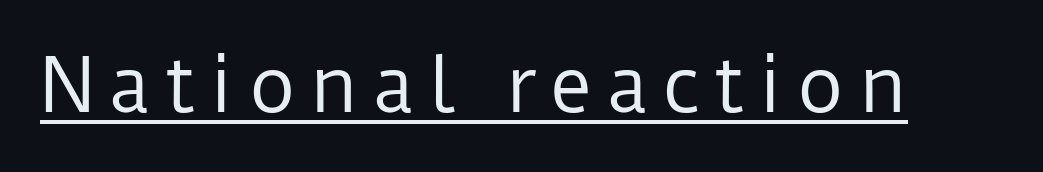
The image shows 73 px regular-weight sans-serif type, upright; set underlined; low stroke contrast and a medium x-height.
